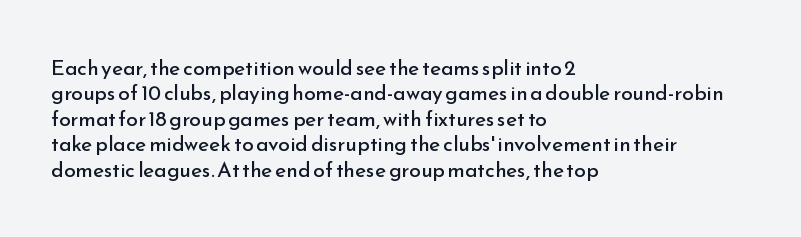
A bare baseline throughout the passage. Line beginnings align vertically; line endings do not. This sample uses plain, unmodified letter spacing. Posture: straight, roman, zero tilt. Is this a heavy cut? Hardly; it is regular or lighter.
